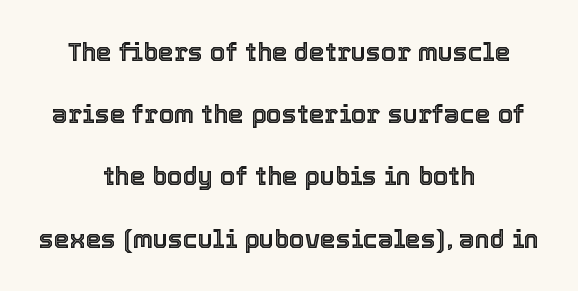
Q: Is the text italic (slanted)? A: No, it is upright.
Q: Is the text underlined? A: No.
Q: How is the paragraph aligned? A: Centered.
Q: Is the spacing between letters normal or unusually wide? A: Normal.
Q: Is the spacing between lines tight, normal or loose? A: Loose.
